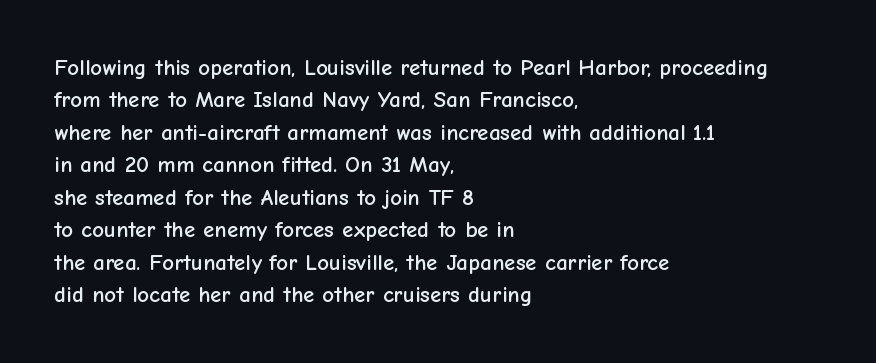
{"italic": "no", "underline": "no", "align": "left", "line_spacing": "normal", "line_spacing_ratio": 1.41, "letter_spacing": "normal", "letter_spacing_em": 0.0, "glyph_px": 23}
